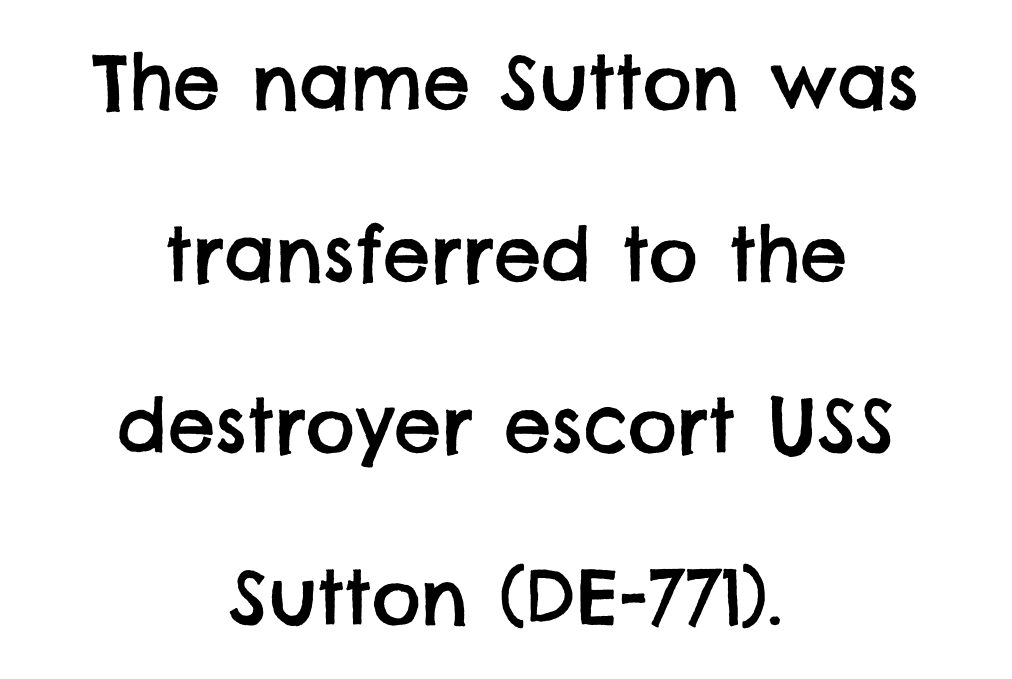
Letterform terminals end flat and unadorned throughout the passage. Students, note that the glyphs here touch the page at normal intervals. Does the copy run flush right? No — it is centered line by line. Varying glyph widths throughout — classic text-font behaviour. Underlining? Definitely not there.
